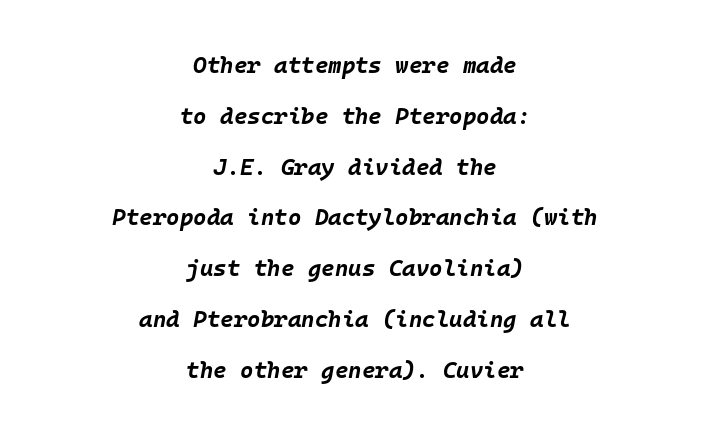
{"italic": "yes", "lean": "right", "slant_degrees": 10, "bold": "yes", "underline": "no", "align": "center", "line_spacing": "loose", "line_spacing_ratio": 2.21, "letter_spacing": "normal", "letter_spacing_em": 0.0, "glyph_px": 23}
